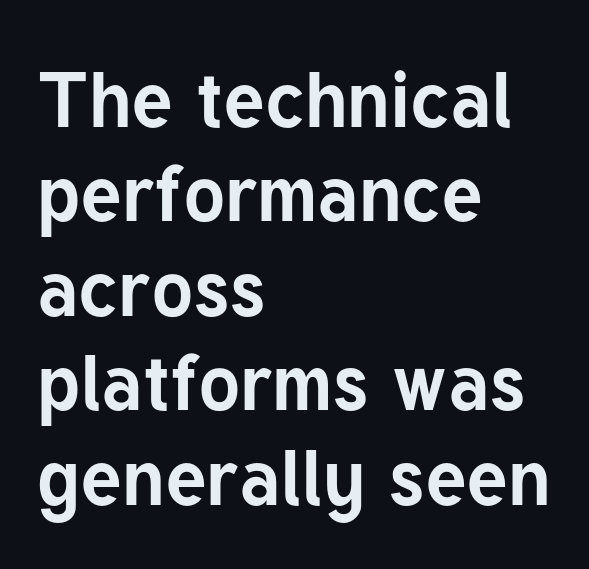
Q: Is the text bold? A: Yes.
Q: Is the text italic (slanted)? A: No, it is upright.
Q: Is the typeface a serif or a sans-serif typeface? A: Sans-serif.
Q: Is the text underlined? A: No.
Q: How is the paragraph aligned? A: Left-aligned.
Q: Is the spacing between letters normal or unusually wide? A: Normal.
Q: Width (condensed, normal, or wide)? A: Normal.
Q: Stroke contrast? A: Low.
Q: x-height? A: Medium.
Q: Monospaced? A: No.
